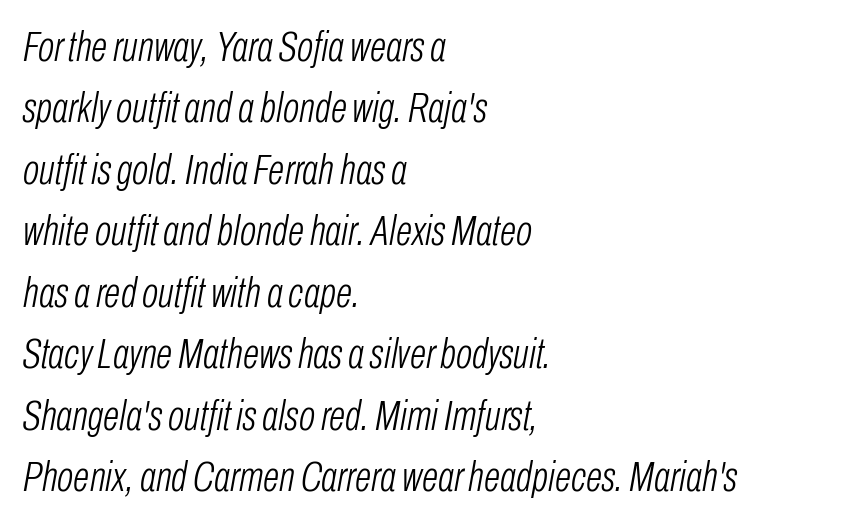
Reading down the column, the eye jumps a familiar distance to each next line. Is the type heavy? It reads as light-to-regular instead. The specimen reads as italic at a glance. Horizontal alignment here is leftward, the default for most running prose. Varying glyph widths throughout — classic text-font behaviour.
